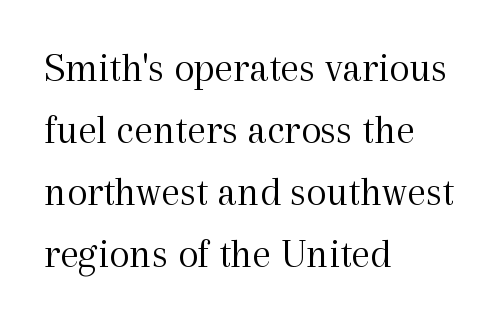
Note the varied advance widths — an 'i' is clearly narrower than an 'm'. Italic? Not at all — the glyphs are vertical. The glyphs in this specimen are seriffed. These lines are set flush left with a ragged right edge. The block of text has a typical density, with ordinary space between rows. This rendering features lettering with no underline.
